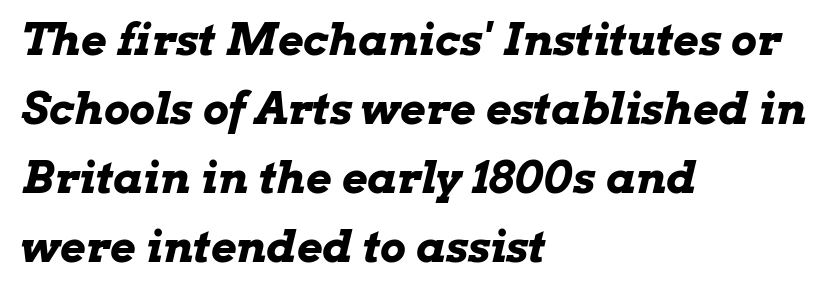
Q: Is the text bold? A: Yes.
Q: Is the text italic (slanted)? A: Yes, it leans right by about 13 degrees.
Q: Is the text underlined? A: No.
Q: How is the paragraph aligned? A: Left-aligned.
Q: Is the spacing between letters normal or unusually wide? A: Normal.
Q: Is the spacing between lines tight, normal or loose? A: Normal.
Q: Width (condensed, normal, or wide)? A: Wide.
Q: Stroke contrast? A: Low.
Q: x-height? A: Medium.
Q: Monospaced? A: No.
